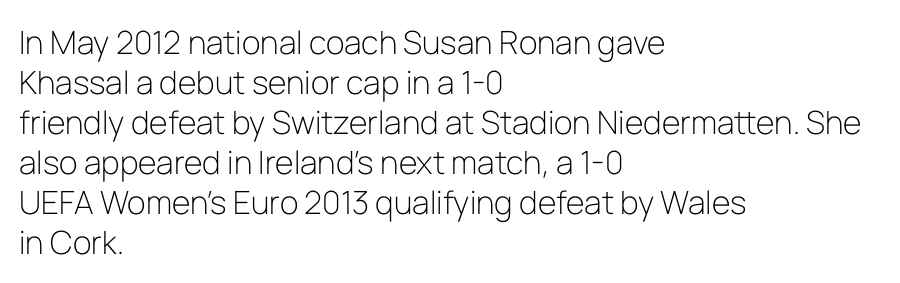
The image shows 32 px light sans-serif type, upright; set left-aligned, normal line spacing (1.25x), normal letter spacing, not underlined; low stroke contrast and a medium x-height.
